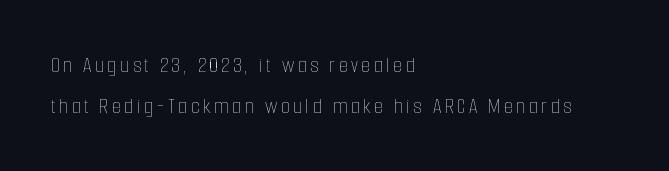
These lines stack with their left ends in a neat column. The weight would be labelled regular, book, light, or lighter still. Bare-footed words on every line. Style check: upright.
